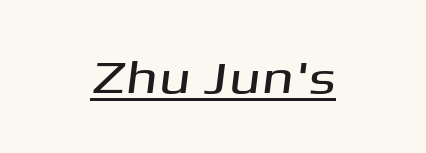
{"serif": "no", "width": "wide", "stroke_contrast": "medium", "x_height": "medium", "monospaced": "no", "underline": "yes", "align": "center", "letter_spacing": "normal", "letter_spacing_em": 0.0, "glyph_px": 46}
